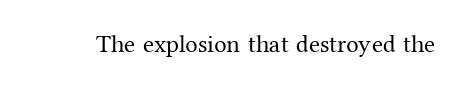
Q: Is the text bold? A: No.
Q: Is the text italic (slanted)? A: No, it is upright.
Q: Is the text underlined? A: No.
Q: Is the spacing between letters normal or unusually wide? A: Normal.
